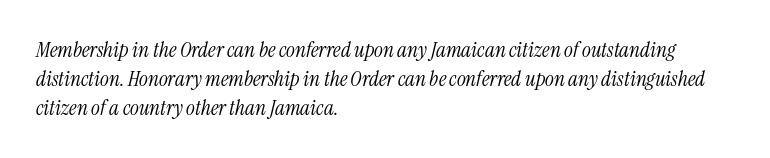
The image shows 21 px text type, italic (leaning right); set left-aligned, normal line spacing (1.38x), normal letter spacing, not underlined.
